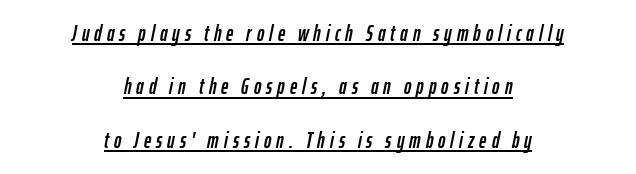
Q: Is the text italic (slanted)? A: Yes, it leans right by about 12 degrees.
Q: Is the text underlined? A: Yes.
Q: How is the paragraph aligned? A: Centered.
Q: Is the spacing between letters normal or unusually wide? A: Unusually wide.
Q: Is the spacing between lines tight, normal or loose? A: Loose.
